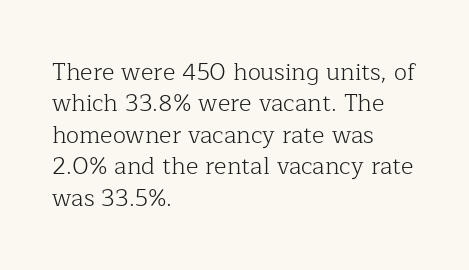
Q: Is the text bold? A: No.
Q: Is the text italic (slanted)? A: No, it is upright.
Q: Is the text underlined? A: No.
Q: How is the paragraph aligned? A: Left-aligned.
Q: Is the spacing between letters normal or unusually wide? A: Normal.
Q: Is the spacing between lines tight, normal or loose? A: Normal.
